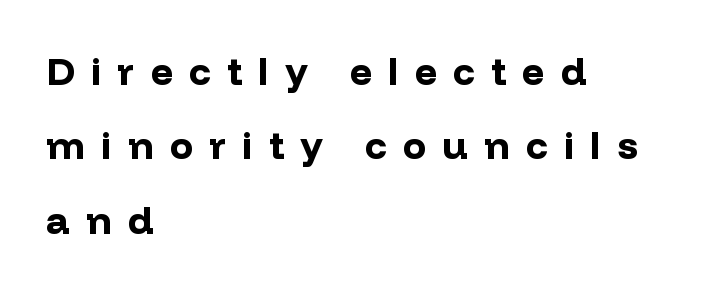
{"serif": "no", "italic": "no", "bold": "yes", "weight": "bold", "width": "normal", "stroke_contrast": "low", "x_height": "medium", "monospaced": "no", "underline": "no", "align": "left", "line_spacing": "loose", "line_spacing_ratio": 1.91, "letter_spacing": "wide", "letter_spacing_em": 0.42, "glyph_px": 39}
